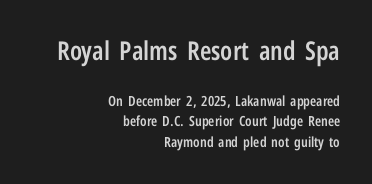
Q: Is the text bold? A: Semi-bold.
Q: Is the text italic (slanted)? A: No, it is upright.
Q: Is the text underlined? A: No.
Q: How is the paragraph aligned? A: Right-aligned.
Q: Is the spacing between letters normal or unusually wide? A: Normal.
Q: Is the spacing between lines tight, normal or loose? A: Normal.
Q: Which block of text is set in a larger size, the first (top) or the second (bottom)? A: The first (top) one.
